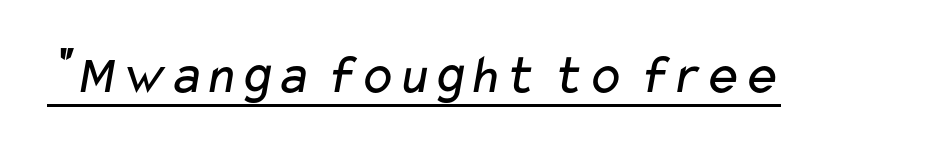
The image shows 56 px regular-weight, wide sans-serif type; set normal letter spacing, underlined; low stroke contrast and a medium x-height.
